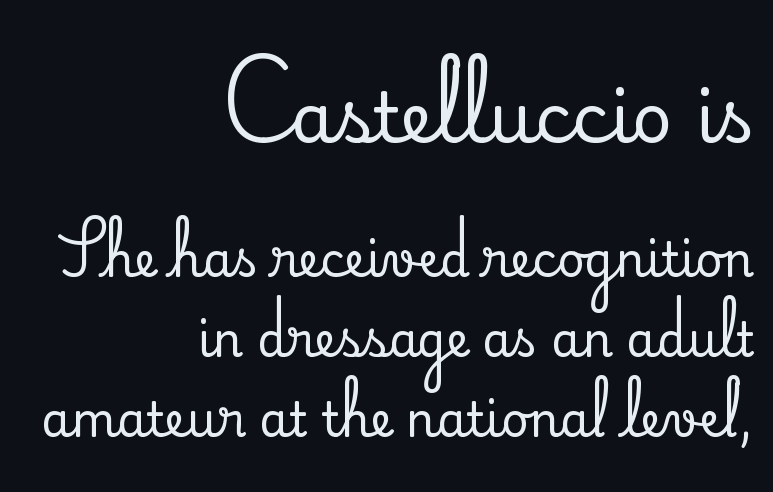
How would I describe the line gaps? Plain and ordinary. Italic? Not at all — the glyphs are vertical. Nobody drew a line under any word here. Proportional: the letters do not fall into vertical columns. Observe the ordinary spacing: letters are neighbours, not strangers. This sample uses a serif face.
